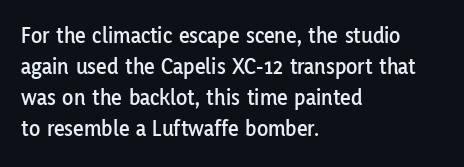
Q: Is the text italic (slanted)? A: No, it is upright.
Q: Is the text underlined? A: No.
Q: How is the paragraph aligned? A: Left-aligned.
Q: Is the spacing between letters normal or unusually wide? A: Normal.
Q: Is the spacing between lines tight, normal or loose? A: Normal.
